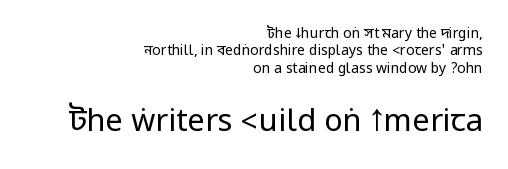
Q: Is the text bold? A: No.
Q: Is the text italic (slanted)? A: No, it is upright.
Q: Is the typeface a serif or a sans-serif typeface? A: Sans-serif.
Q: Is the text underlined? A: No.
Q: How is the paragraph aligned? A: Right-aligned.
Q: Is the spacing between letters normal or unusually wide? A: Normal.
Q: Which block of text is set in a larger size, the first (top) or the second (bottom)? A: The second (bottom) one.
Q: Width (condensed, normal, or wide)? A: Condensed.
Q: Stroke contrast? A: Low.
